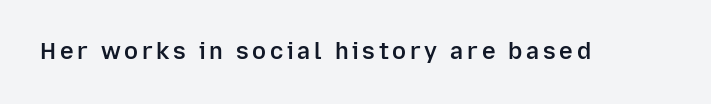
{"italic": "no", "bold": "semi", "underline": "no", "glyph_px": 23}
